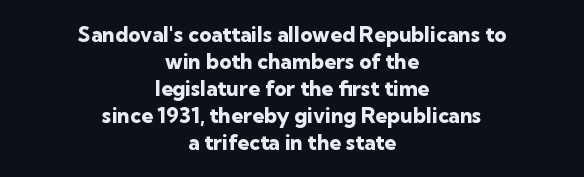
{"italic": "no", "bold": "yes", "underline": "no", "align": "center", "line_spacing": "normal", "line_spacing_ratio": 1.28, "letter_spacing": "normal", "letter_spacing_em": 0.0, "glyph_px": 21}
